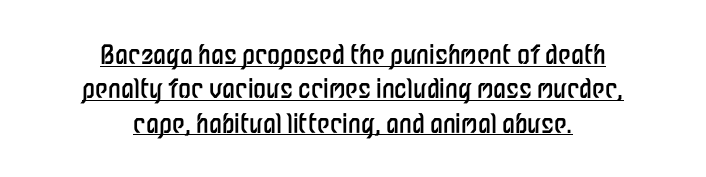
Q: Is the text bold? A: No.
Q: Is the text italic (slanted)? A: No, it is upright.
Q: Is the text underlined? A: Yes.
Q: How is the paragraph aligned? A: Centered.
Q: Is the spacing between letters normal or unusually wide? A: Normal.
Q: Is the spacing between lines tight, normal or loose? A: Normal.
